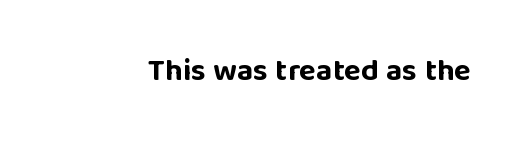
The image shows 31 px bold sans-serif type, upright; set normal letter spacing, not underlined; low stroke contrast and a large x-height.
